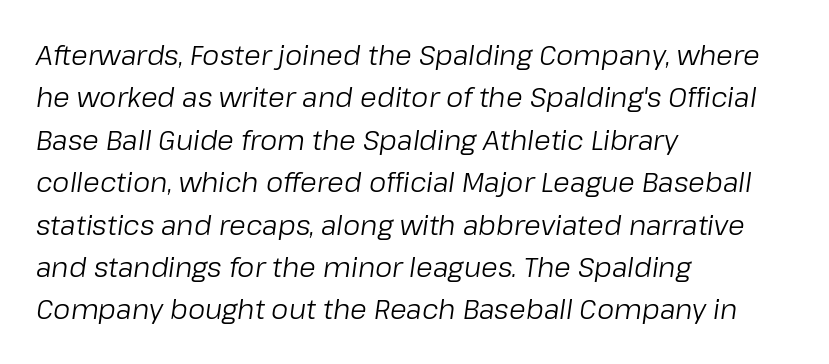
The whole block is typeset with a tilt. This sample is left-justified, so line endings fall wherever the words run out. Words appear dense and cohesive because spacing is normal. Students, observe: this is what conventionally led text looks like. The foot of each line stays bare and open.
